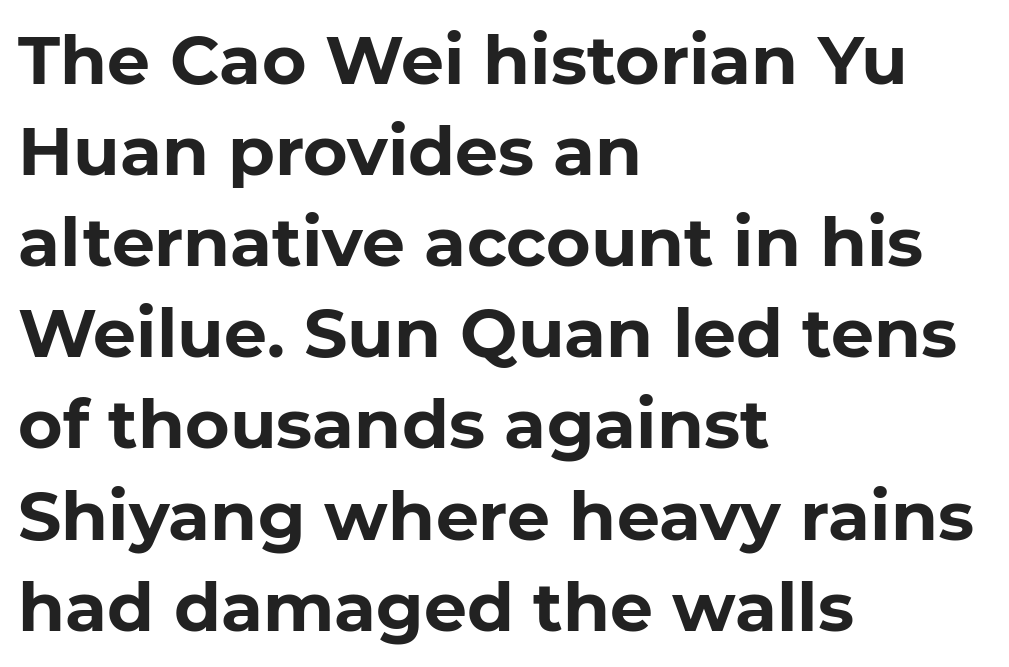
{"serif": "no", "bold": "yes", "weight": "bold", "width": "normal", "stroke_contrast": "low", "x_height": "medium", "monospaced": "no", "underline": "no", "align": "left", "line_spacing": "normal", "line_spacing_ratio": 1.34, "letter_spacing": "normal", "letter_spacing_em": 0.0, "glyph_px": 68}
